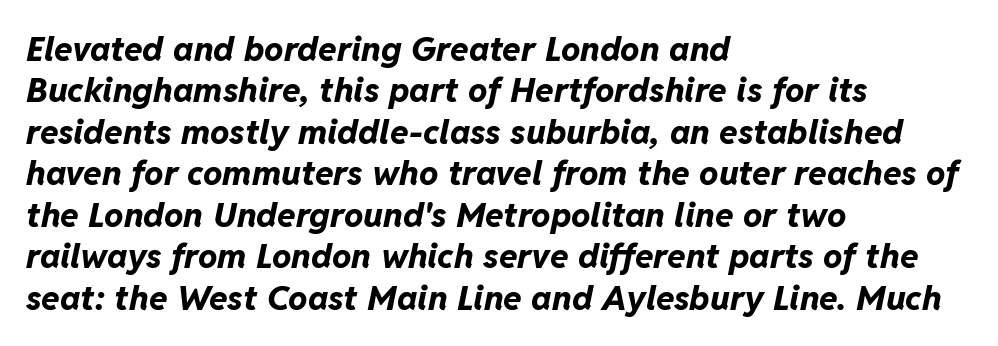
{"italic": "yes", "lean": "right", "slant_degrees": 11, "bold": "yes", "weight": "bold", "width": "normal", "stroke_contrast": "low", "x_height": "medium", "monospaced": "no", "underline": "no", "align": "left", "line_spacing_ratio": 1.22, "letter_spacing": "normal", "letter_spacing_em": 0.0, "glyph_px": 34}
